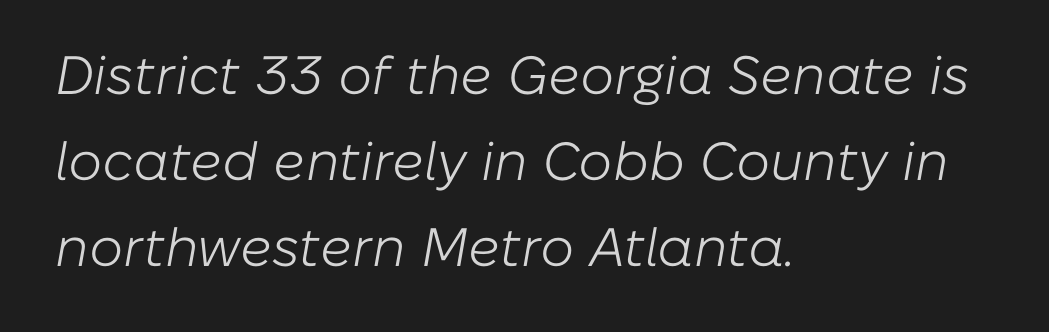
{"italic": "yes", "lean": "right", "slant_degrees": 10, "bold": "no", "weight": "light", "width": "normal", "stroke_contrast": "low", "x_height": "medium", "monospaced": "no", "underline": "no", "align": "left", "line_spacing": "normal", "line_spacing_ratio": 1.59, "letter_spacing": "normal", "letter_spacing_em": 0.0, "glyph_px": 54}
